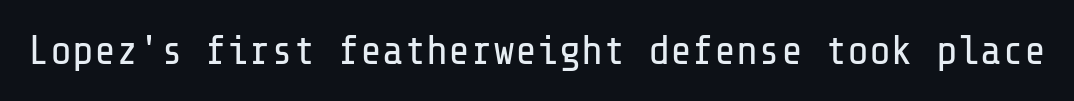
Q: Is the text bold? A: No.
Q: Is the text italic (slanted)? A: No, it is upright.
Q: Is the typeface a serif or a sans-serif typeface? A: Sans-serif.
Q: Is the text underlined? A: No.
Q: Is the spacing between letters normal or unusually wide? A: Normal.
Q: Width (condensed, normal, or wide)? A: Normal.
Q: Stroke contrast? A: Low.
Q: x-height? A: Medium.
